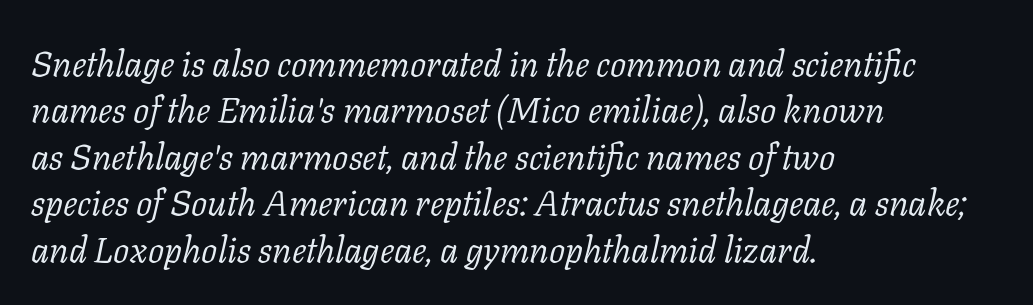
Q: Is the text bold? A: No.
Q: Is the text italic (slanted)? A: Yes, it leans right by about 11 degrees.
Q: Is the typeface a serif or a sans-serif typeface? A: Serif.
Q: Is the text underlined? A: No.
Q: How is the paragraph aligned? A: Left-aligned.
Q: Is the spacing between letters normal or unusually wide? A: Normal.
Q: Is the spacing between lines tight, normal or loose? A: Normal.
Q: Width (condensed, normal, or wide)? A: Normal.
Q: Stroke contrast? A: Low.
Q: x-height? A: Medium.
Q: Monospaced? A: No.
